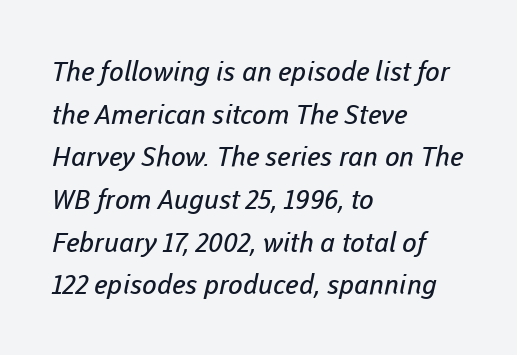
This rendering leaves character spacing at its baseline value. The space directly below the letters is spotless. Does the copy run flush right? No — it runs flush left. A typesetter would call this leading conventional body-copy spacing. Stems and bowls with no extra thickness — not bold.
